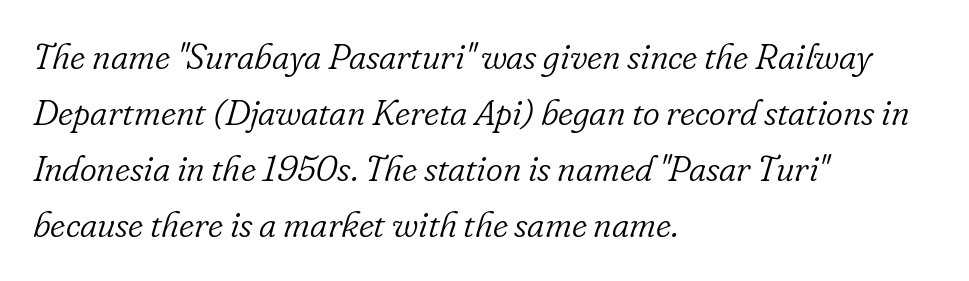
Q: Is the text bold? A: No.
Q: Is the text italic (slanted)? A: Yes, it leans right by about 16 degrees.
Q: Is the typeface a serif or a sans-serif typeface? A: Serif.
Q: Is the text underlined? A: No.
Q: How is the paragraph aligned? A: Left-aligned.
Q: Is the spacing between letters normal or unusually wide? A: Normal.
Q: Is the spacing between lines tight, normal or loose? A: Normal.
Q: Width (condensed, normal, or wide)? A: Normal.
Q: Stroke contrast? A: Low.
Q: x-height? A: Small.
Q: Monospaced? A: No.
